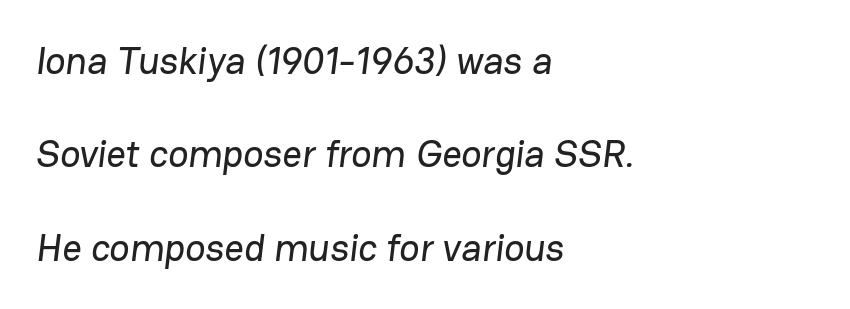
The image shows 38 px sans-serif type; set left-aligned, loose line spacing (2.46x), normal letter spacing, not underlined; low stroke contrast and a medium x-height.
